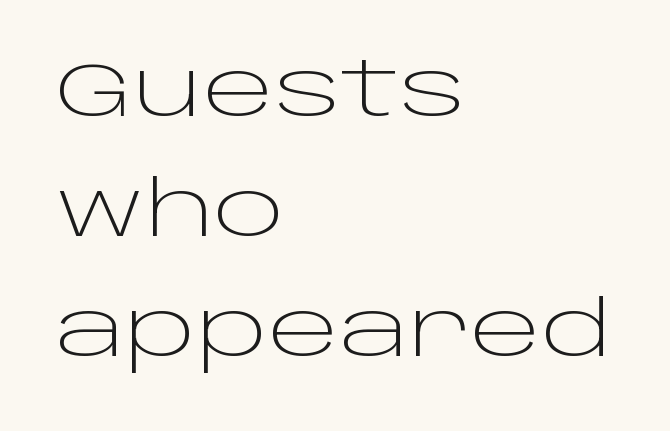
Q: Is the text bold? A: No.
Q: Is the text italic (slanted)? A: No, it is upright.
Q: Is the typeface a serif or a sans-serif typeface? A: Sans-serif.
Q: Is the text underlined? A: No.
Q: How is the paragraph aligned? A: Left-aligned.
Q: Is the spacing between letters normal or unusually wide? A: Normal.
Q: Is the spacing between lines tight, normal or loose? A: Normal.
Q: Width (condensed, normal, or wide)? A: Wide.
Q: Stroke contrast? A: Low.
Q: x-height? A: Large.
Q: Monospaced? A: No.
